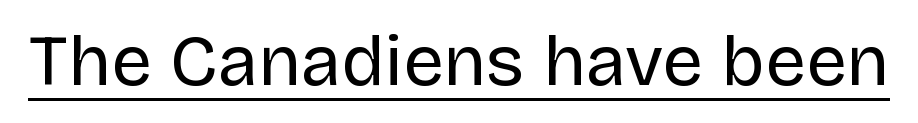
The image shows 72 px regular-weight sans-serif type, upright; set normal letter spacing, underlined; low stroke contrast and a large x-height.
